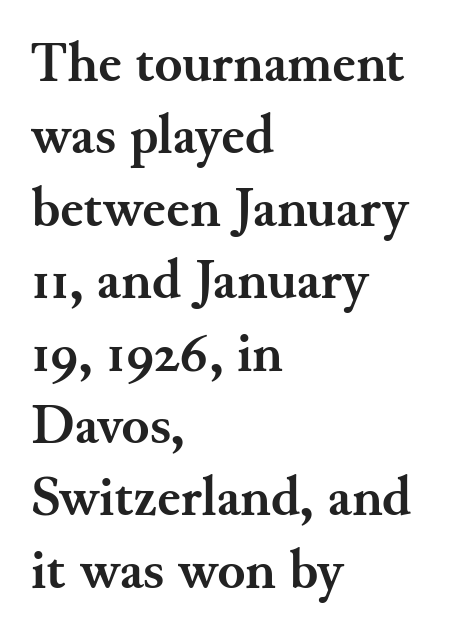
The image shows 57 px semibold serif type, upright; set left-aligned, normal line spacing (1.27x), normal letter spacing, not underlined; medium stroke contrast and a small x-height.
